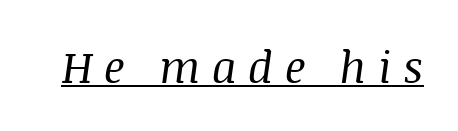
{"serif": "yes", "italic": "yes", "lean": "right", "slant_degrees": 8, "bold": "no", "weight": "regular", "width": "normal", "stroke_contrast": "medium", "x_height": "large", "monospaced": "no", "underline": "yes", "letter_spacing": "wide", "letter_spacing_em": 0.26, "glyph_px": 44}
